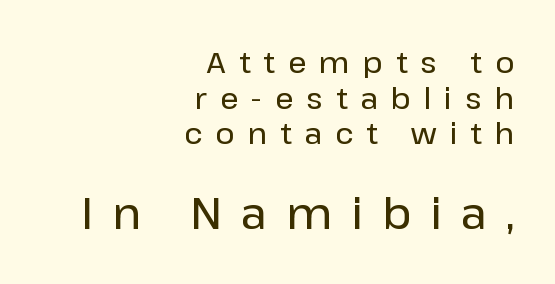
{"serif": "no", "italic": "no", "width": "normal", "stroke_contrast": "low", "x_height": "medium", "monospaced": "no", "underline": "no", "align": "right", "line_spacing_ratio": 1.23, "letter_spacing": "wide", "letter_spacing_em": 0.45, "larger_block": "second", "size_ratio": 1.48, "glyph_px": 43}
